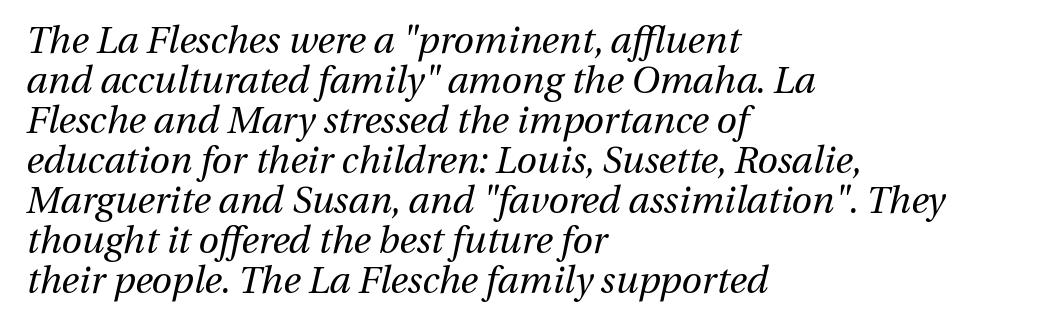
Q: Is the text bold? A: No.
Q: Is the text italic (slanted)? A: Yes, it leans right by about 13 degrees.
Q: Is the text underlined? A: No.
Q: How is the paragraph aligned? A: Left-aligned.
Q: Is the spacing between letters normal or unusually wide? A: Normal.
Q: Is the spacing between lines tight, normal or loose? A: Tight.
Q: Width (condensed, normal, or wide)? A: Normal.
Q: Stroke contrast? A: Medium.
Q: x-height? A: Medium.
Q: Monospaced? A: No.
